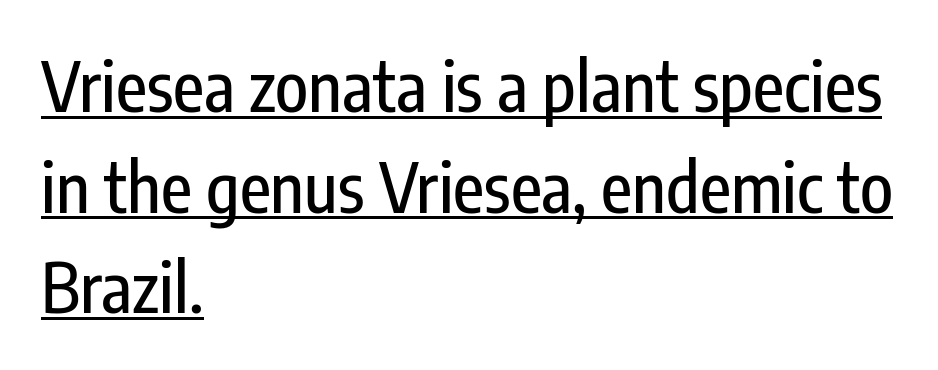
Q: Is the text italic (slanted)? A: No, it is upright.
Q: Is the typeface a serif or a sans-serif typeface? A: Sans-serif.
Q: Is the text underlined? A: Yes.
Q: How is the paragraph aligned? A: Left-aligned.
Q: Is the spacing between letters normal or unusually wide? A: Normal.
Q: Is the spacing between lines tight, normal or loose? A: Normal.
Q: Width (condensed, normal, or wide)? A: Condensed.
Q: Stroke contrast? A: Low.
Q: x-height? A: Medium.
Q: Monospaced? A: No.
